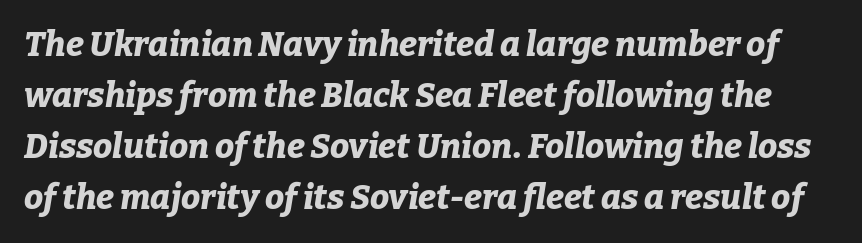
The image shows 34 px bold type, italic (leaning right); set normal line spacing (1.5x), normal letter spacing, not underlined; low stroke contrast and a medium x-height.
